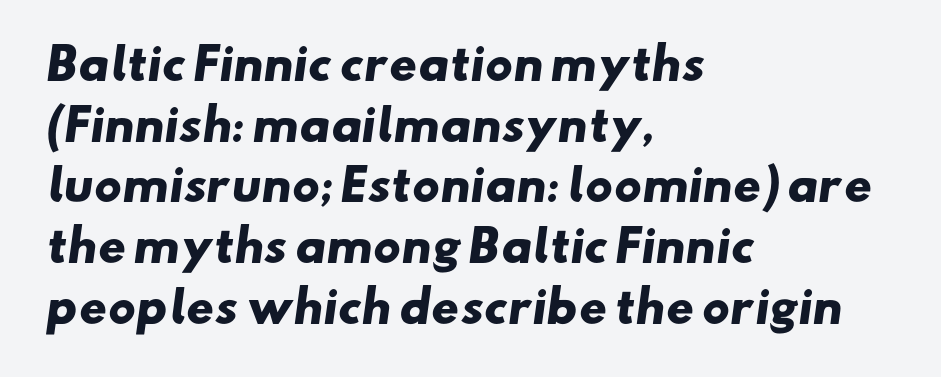
Q: Is the text bold? A: Yes.
Q: Is the typeface a serif or a sans-serif typeface? A: Sans-serif.
Q: Is the text underlined? A: No.
Q: How is the paragraph aligned? A: Left-aligned.
Q: Is the spacing between letters normal or unusually wide? A: Normal.
Q: Is the spacing between lines tight, normal or loose? A: Normal.
Q: Width (condensed, normal, or wide)? A: Wide.
Q: Stroke contrast? A: Low.
Q: x-height? A: Small.
Q: Monospaced? A: No.
